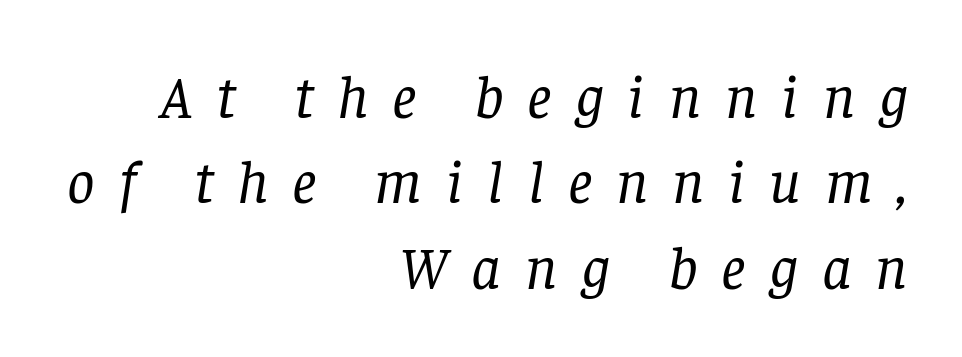
Check under the words: just untouched page. You can tell from the footed stems that serif type was used. Notice how descenders clear the ascenders below comfortably — that's standard leading. Think of a printed novel: that variable character pitch is what you see here.
